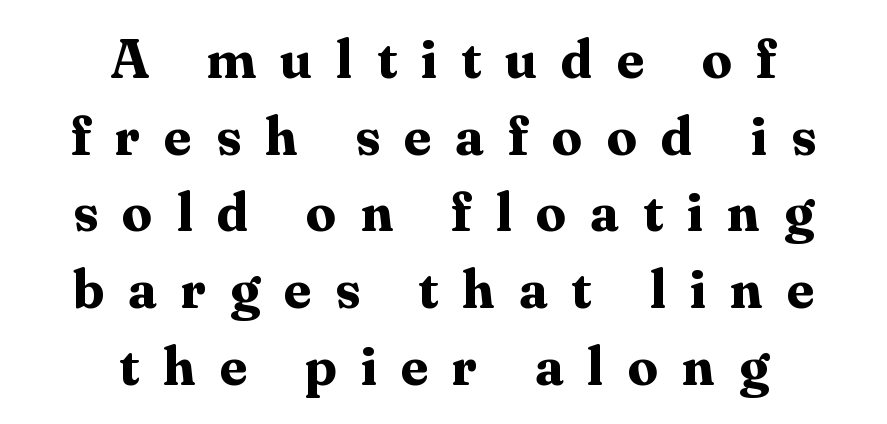
In terms of posture, this sample is upright. This sample uses expanded letter spacing, leaving extra air between glyphs. The rendering uses natural spacing where letterforms have individual widths. Caption: multi-line text, centered on the measure. Quick note: underline off.
